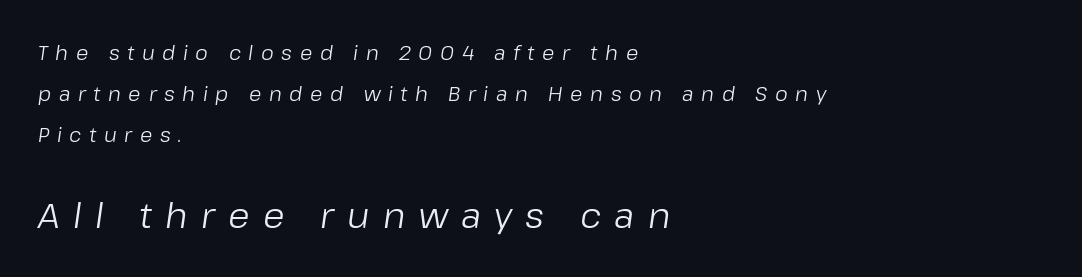
The image shows 35 px regular-weight type, italic (leaning right); set left-aligned, loose line spacing (2.06x), unusually wide letter spacing (+0.38 em), not underlined; the second (bottom) block is 1.75x larger; low stroke contrast and a medium x-height.
